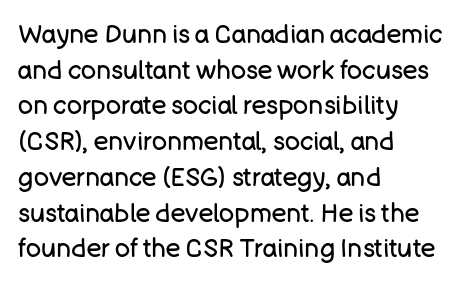
Q: Is the text bold? A: No.
Q: Is the text italic (slanted)? A: No, it is upright.
Q: Is the text underlined? A: No.
Q: How is the paragraph aligned? A: Left-aligned.
Q: Is the spacing between letters normal or unusually wide? A: Normal.
Q: Is the spacing between lines tight, normal or loose? A: Normal.
